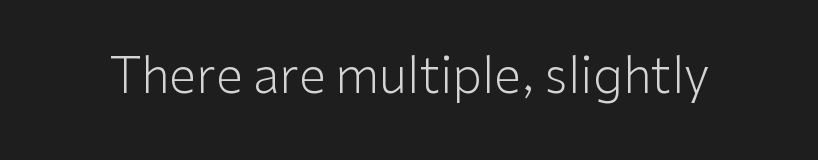
The image shows 49 px light sans-serif type, upright; set normal letter spacing, not underlined; low stroke contrast and a medium x-height.
